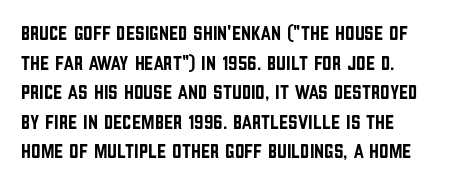
The rendering keeps characters at their native spacing. Every character sits straight up, as roman type does. The rendering uses a moderate line-height, typical for paragraphs. Descender tails drop into unmarked territory.
